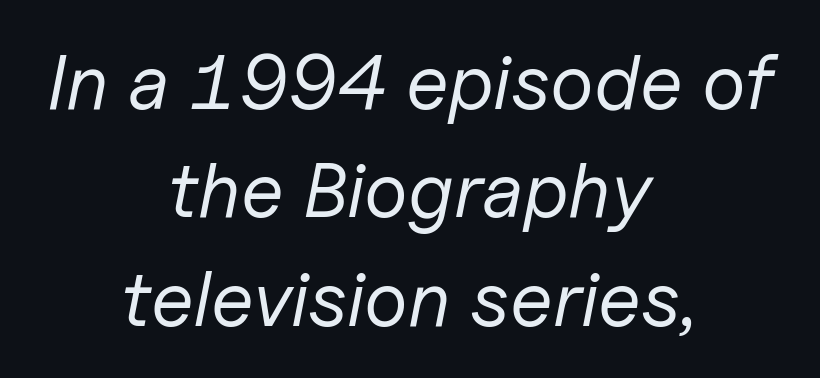
Q: Is the text bold? A: No.
Q: Is the text italic (slanted)? A: Yes, it leans right by about 11 degrees.
Q: Is the text underlined? A: No.
Q: How is the paragraph aligned? A: Centered.
Q: Is the spacing between letters normal or unusually wide? A: Normal.
Q: Is the spacing between lines tight, normal or loose? A: Normal.
Q: Width (condensed, normal, or wide)? A: Normal.
Q: Stroke contrast? A: Low.
Q: x-height? A: Medium.
Q: Monospaced? A: No.
